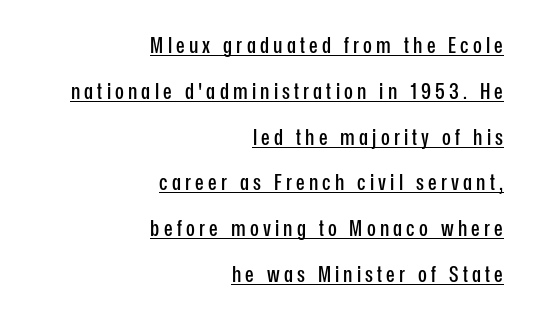
{"italic": "no", "underline": "yes", "align": "right", "line_spacing": "loose", "line_spacing_ratio": 1.99, "glyph_px": 23}
